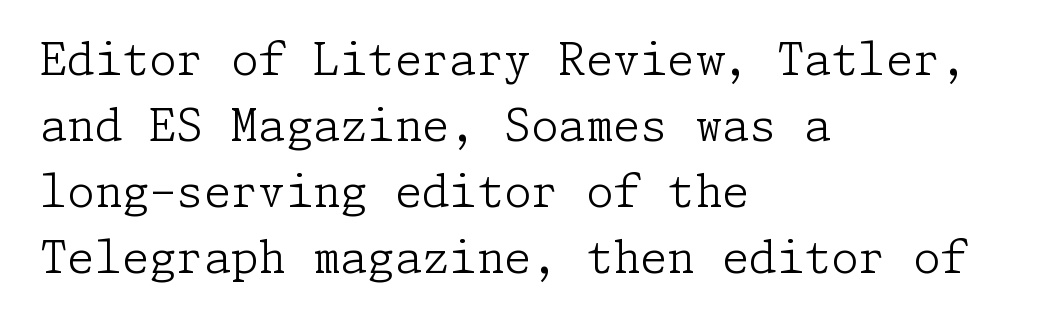
{"serif": "yes", "italic": "no", "bold": "no", "weight": "light", "width": "normal", "stroke_contrast": "low", "x_height": "medium", "underline": "no", "align": "left", "line_spacing": "normal", "line_spacing_ratio": 1.5, "letter_spacing": "normal", "letter_spacing_em": 0.0, "glyph_px": 44}
